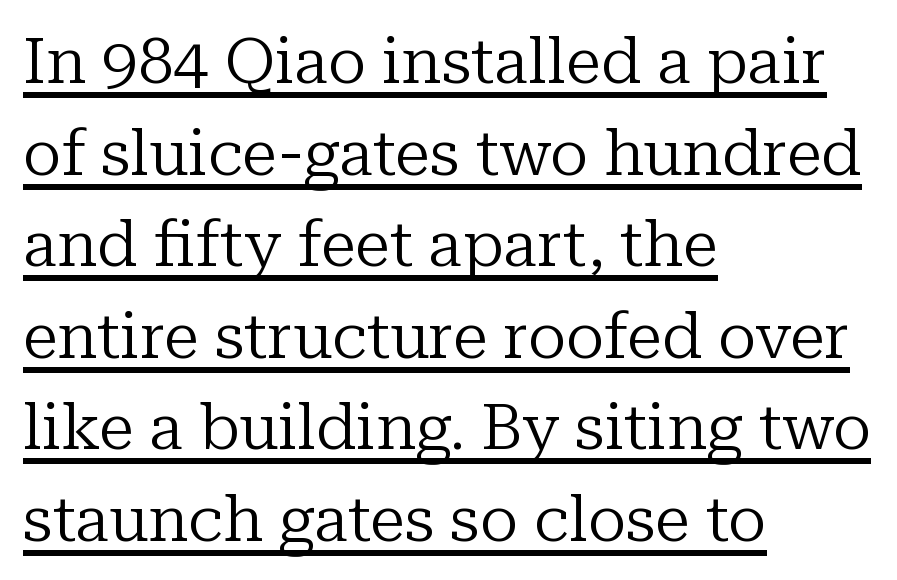
Q: Is the text bold? A: No.
Q: Is the text italic (slanted)? A: No, it is upright.
Q: Is the typeface a serif or a sans-serif typeface? A: Serif.
Q: Is the text underlined? A: Yes.
Q: How is the paragraph aligned? A: Left-aligned.
Q: Is the spacing between letters normal or unusually wide? A: Normal.
Q: Is the spacing between lines tight, normal or loose? A: Normal.
Q: Width (condensed, normal, or wide)? A: Normal.
Q: Stroke contrast? A: Low.
Q: x-height? A: Medium.
Q: Monospaced? A: No.
